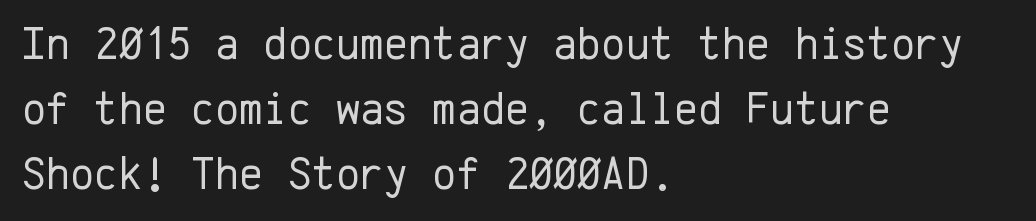
The image shows 46 px regular-weight sans-serif type, upright, monospaced; set left-aligned, normal line spacing (1.41x), normal letter spacing, not underlined; low stroke contrast and a medium x-height.
